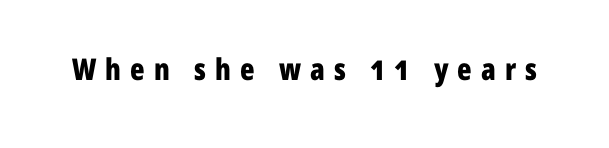
The image shows 30 px bold, condensed sans-serif type, upright; set unusually wide letter spacing (+0.3 em), not underlined; low stroke contrast and a medium x-height.
